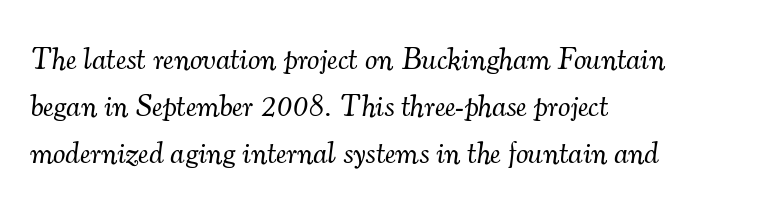
{"serif": "yes", "italic": "yes", "lean": "right", "slant_degrees": 7, "bold": "no", "weight": "light", "width": "normal", "stroke_contrast": "medium", "x_height": "small", "monospaced": "no", "underline": "no", "align": "left", "line_spacing": "normal", "line_spacing_ratio": 1.52, "letter_spacing": "normal", "letter_spacing_em": 0.0, "glyph_px": 31}
